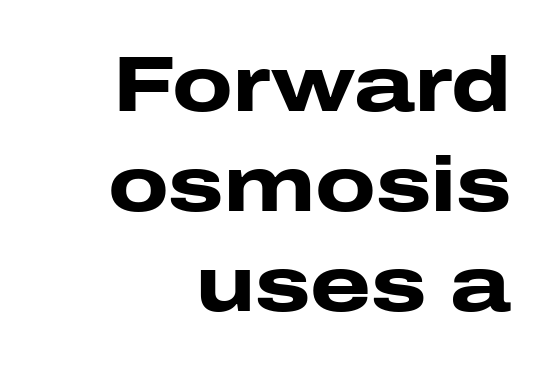
{"serif": "no", "italic": "no", "bold": "yes", "weight": "heavy", "width": "wide", "stroke_contrast": "low", "x_height": "medium", "monospaced": "no", "underline": "no", "align": "right", "line_spacing": "normal", "line_spacing_ratio": 1.28, "letter_spacing": "normal", "letter_spacing_em": 0.0, "glyph_px": 78}
